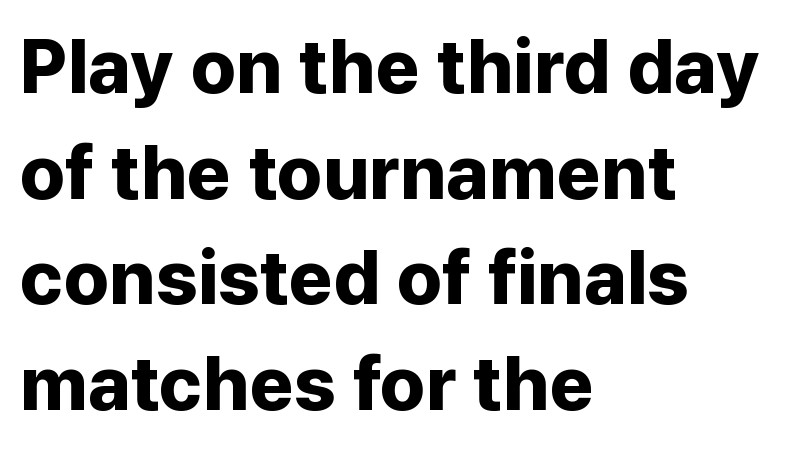
{"serif": "no", "italic": "no", "bold": "yes", "weight": "bold", "width": "normal", "stroke_contrast": "low", "x_height": "medium", "monospaced": "no", "underline": "no", "align": "left", "line_spacing": "normal", "line_spacing_ratio": 1.39, "letter_spacing": "normal", "letter_spacing_em": 0.0, "glyph_px": 76}
